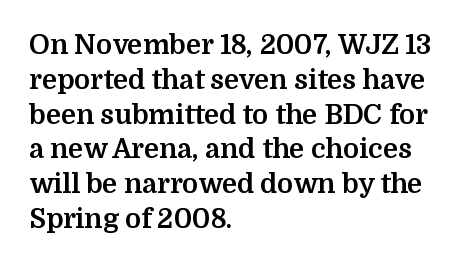
The words here are not underlined. Style check: upright. Typesetter's note: full bold, strokes at maximum text heaviness. Left-aligned paragraph, ragged on the right. One glance says typical: line gaps are just what's usual. Look at the tracking — it's just the regular setting, nothing added.
